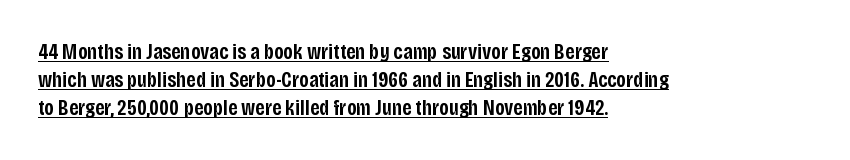
Vertical strokes here are truly vertical. The letterforms sit shoulder to shoulder at normal distance. Weight check: semibold — heavier than regular, not quite bold. These characters rest on top of a visible drawn line.
